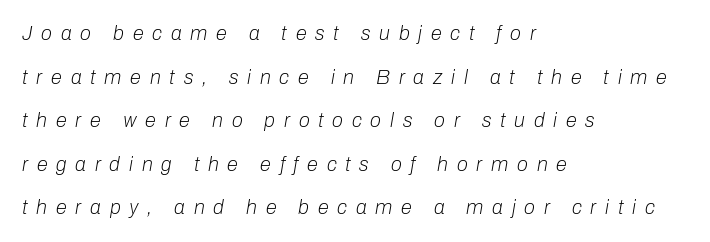
{"italic": "yes", "lean": "right", "slant_degrees": 10, "bold": "no", "underline": "no", "align": "left", "line_spacing": "loose", "line_spacing_ratio": 2.18, "letter_spacing": "wide", "letter_spacing_em": 0.44, "glyph_px": 20}
